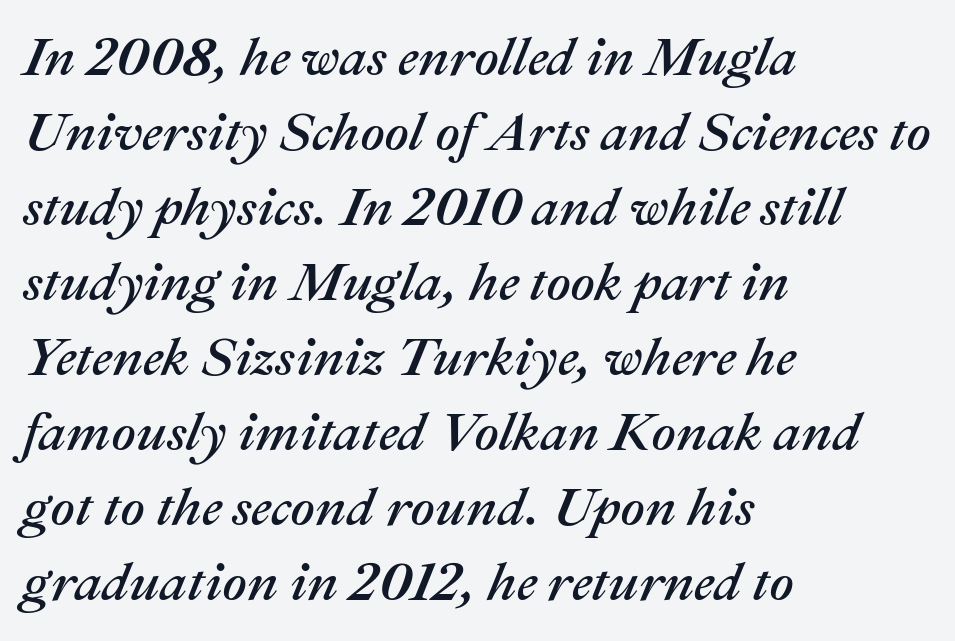
Q: Is the text italic (slanted)? A: Yes, it leans right by about 22 degrees.
Q: Is the text underlined? A: No.
Q: How is the paragraph aligned? A: Left-aligned.
Q: Is the spacing between letters normal or unusually wide? A: Normal.
Q: Is the spacing between lines tight, normal or loose? A: Normal.
Q: Width (condensed, normal, or wide)? A: Normal.
Q: Stroke contrast? A: Medium.
Q: x-height? A: Medium.
Q: Monospaced? A: No.
